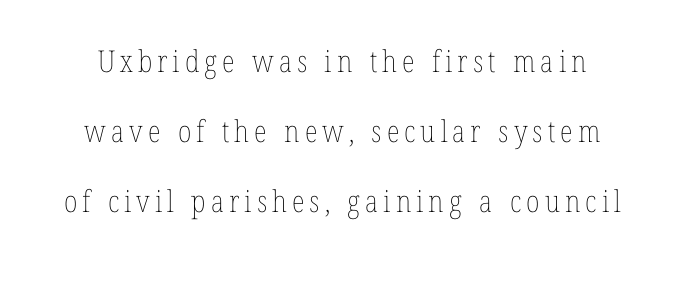
Q: Is the text bold? A: No.
Q: Is the text italic (slanted)? A: No, it is upright.
Q: Is the text underlined? A: No.
Q: How is the paragraph aligned? A: Centered.
Q: Is the spacing between lines tight, normal or loose? A: Loose.
Q: Width (condensed, normal, or wide)? A: Condensed.
Q: Stroke contrast? A: Low.
Q: x-height? A: Medium.
Q: Monospaced? A: No.
